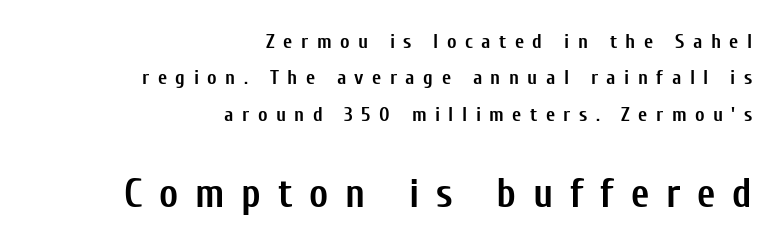
The image shows 40 px semibold, condensed sans-serif type, upright; set right-aligned, line spacing 1.82x, unusually wide letter spacing (+0.42 em), not underlined; the second (bottom) block is 2.0x larger; low stroke contrast and a medium x-height.
